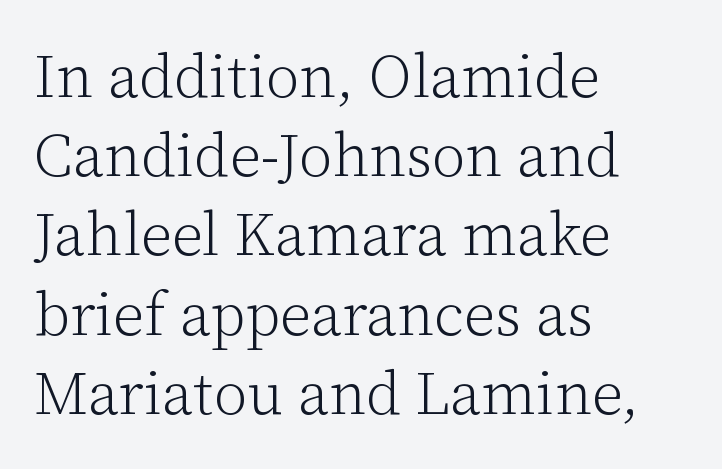
Q: Is the text bold? A: No.
Q: Is the text italic (slanted)? A: No, it is upright.
Q: Is the typeface a serif or a sans-serif typeface? A: Serif.
Q: Is the text underlined? A: No.
Q: How is the paragraph aligned? A: Left-aligned.
Q: Is the spacing between letters normal or unusually wide? A: Normal.
Q: Is the spacing between lines tight, normal or loose? A: Normal.
Q: Width (condensed, normal, or wide)? A: Normal.
Q: Stroke contrast? A: Low.
Q: x-height? A: Medium.
Q: Monospaced? A: No.
